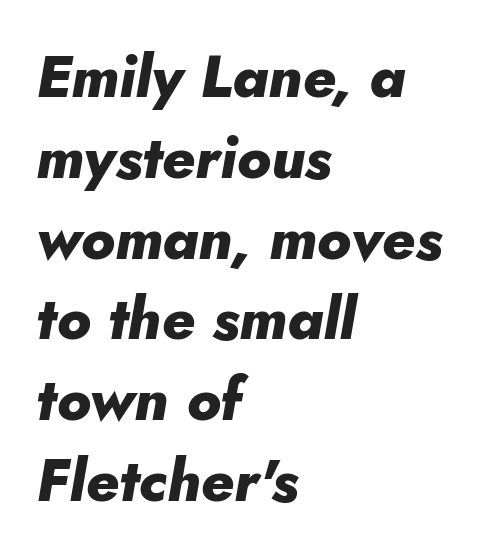
Check the space under the baseline: it is left empty. Posture: slanted. Proportional: the letters do not fall into vertical columns. Each glyph is drawn with heavy, bold strokes. Evenly set lines give the paragraph a standard silhouette. Leftover space on each line is placed entirely after the last word.
